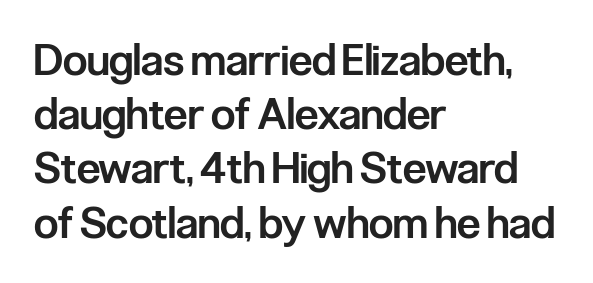
The space beneath each line is pristine and unruled. Grotesque or geometric, the face here clearly has no serifs. The line-height multiplier appears to be the usual default. There is no visible air inserted between adjacent glyphs. This is moderately heavy type, rendered in semibold.
